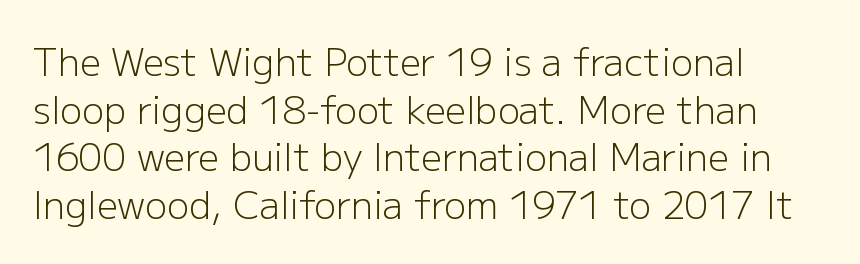
Q: Is the text bold? A: No.
Q: Is the text italic (slanted)? A: No, it is upright.
Q: Is the typeface a serif or a sans-serif typeface? A: Sans-serif.
Q: Is the text underlined? A: No.
Q: How is the paragraph aligned? A: Left-aligned.
Q: Is the spacing between letters normal or unusually wide? A: Normal.
Q: Is the spacing between lines tight, normal or loose? A: Normal.
Q: Width (condensed, normal, or wide)? A: Normal.
Q: Stroke contrast? A: Low.
Q: x-height? A: Medium.
Q: Monospaced? A: No.
